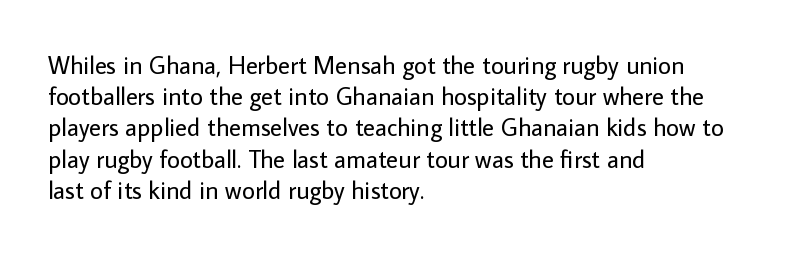
Spacing between characters is what you'd get straight out of the box. Ordinary non-slanted type is in use. The compositor pushed each line to the left boundary. Rows of type keep a routine distance in the vertical direction.
